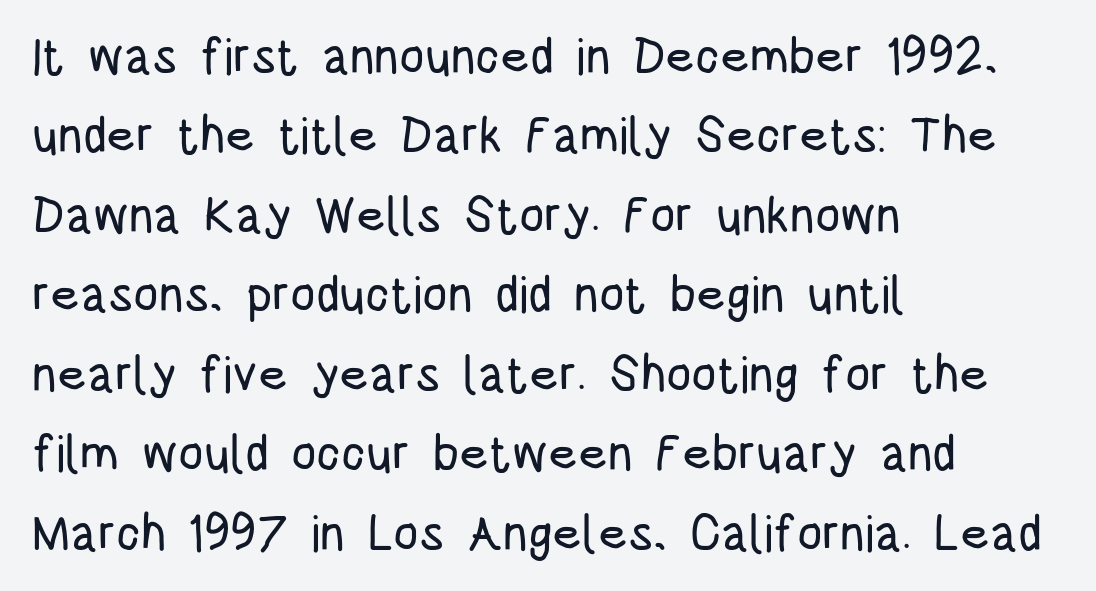
{"serif": "no", "italic": "no", "width": "condensed", "stroke_contrast": "low", "x_height": "large", "monospaced": "no", "underline": "no", "align": "left", "line_spacing": "normal", "line_spacing_ratio": 1.59, "letter_spacing": "normal", "letter_spacing_em": 0.0, "glyph_px": 50}
